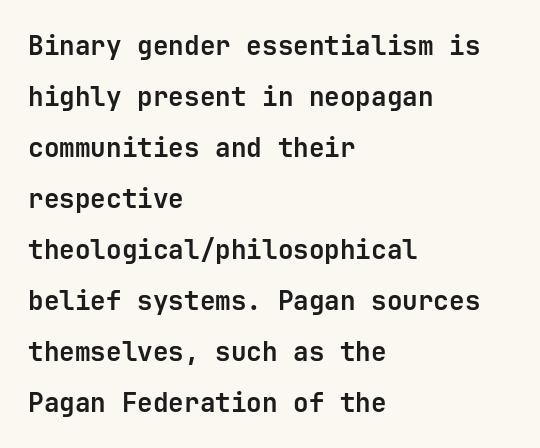
Q: Is the text bold? A: Yes.
Q: Is the text italic (slanted)? A: No, it is upright.
Q: Is the text underlined? A: No.
Q: How is the paragraph aligned? A: Left-aligned.
Q: Is the spacing between letters normal or unusually wide? A: Normal.
Q: Is the spacing between lines tight, normal or loose? A: Loose.
